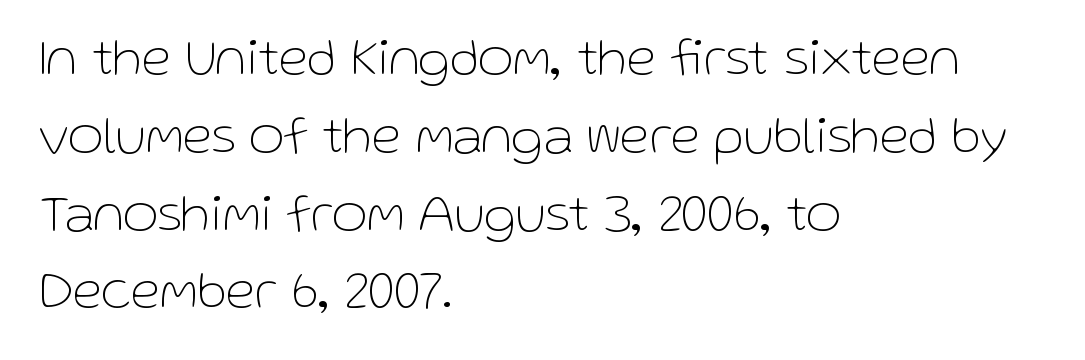
The image shows 54 px thin sans-serif type, upright; set left-aligned, normal line spacing (1.44x), normal letter spacing, not underlined; low stroke contrast and a medium x-height.
